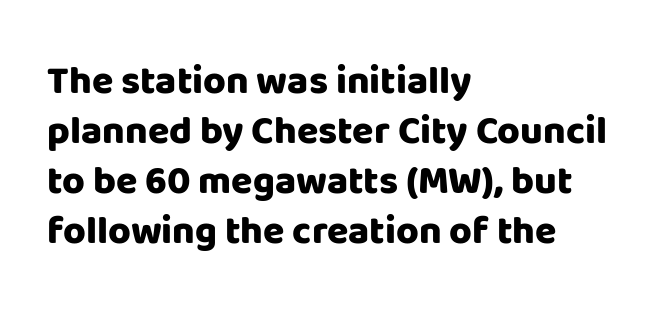
The image shows 39 px heavy sans-serif type, upright; set left-aligned, normal line spacing (1.28x), normal letter spacing, not underlined; low stroke contrast and a large x-height.
